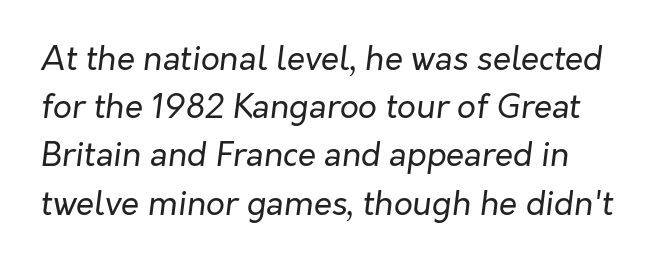
Q: Is the text bold? A: No.
Q: Is the text italic (slanted)? A: Yes, it leans right by about 7 degrees.
Q: Is the text underlined? A: No.
Q: How is the paragraph aligned? A: Left-aligned.
Q: Is the spacing between letters normal or unusually wide? A: Normal.
Q: Is the spacing between lines tight, normal or loose? A: Normal.
Q: Width (condensed, normal, or wide)? A: Normal.
Q: Stroke contrast? A: Low.
Q: x-height? A: Medium.
Q: Monospaced? A: No.
